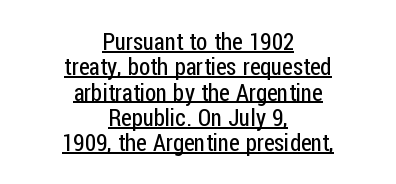
{"italic": "no", "bold": "no", "underline": "yes", "align": "center", "line_spacing": "tight", "line_spacing_ratio": 1.1, "letter_spacing": "normal", "letter_spacing_em": 0.0, "glyph_px": 23}
